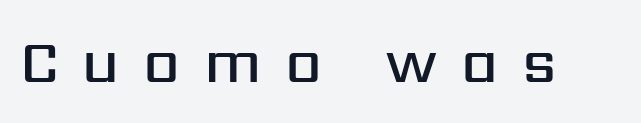
Q: Is the text bold? A: Semi-bold.
Q: Is the text italic (slanted)? A: No, it is upright.
Q: Is the typeface a serif or a sans-serif typeface? A: Sans-serif.
Q: Is the text underlined? A: No.
Q: Is the spacing between letters normal or unusually wide? A: Unusually wide.
Q: Width (condensed, normal, or wide)? A: Normal.
Q: Stroke contrast? A: Medium.
Q: x-height? A: Medium.
Q: Monospaced? A: No.
